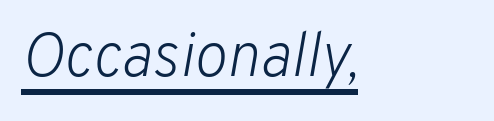
The glyphs look as if they've been sheared to an angle. The passage shown is typed in a proportional face where columns would drift. Looks like someone drew a line under every word here. The characters are drawn with everyday or finer stroke widths. These lines stack with their left ends in a neat column.
